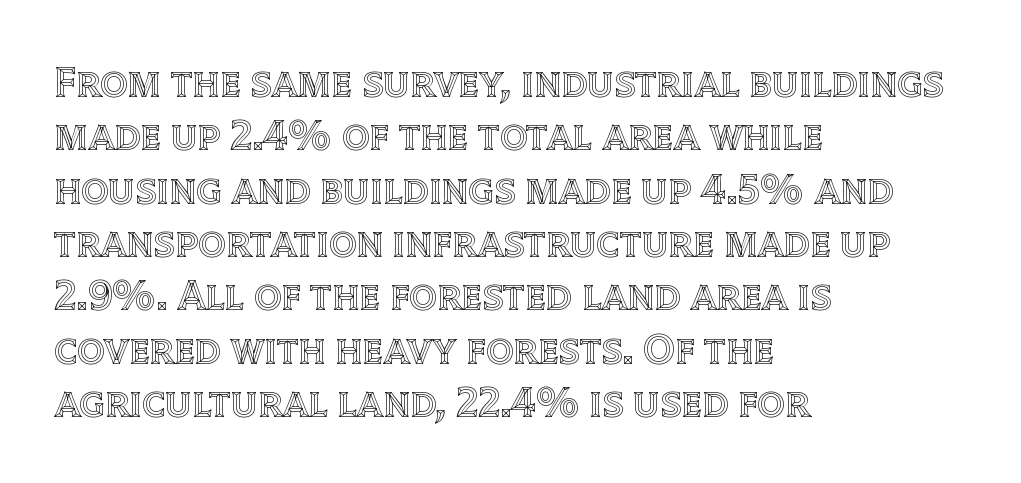
{"italic": "no", "width": "normal", "x_height": "large", "monospaced": "no", "underline": "no", "align": "left", "line_spacing_ratio": 1.24, "letter_spacing": "normal", "letter_spacing_em": 0.0, "glyph_px": 43}
